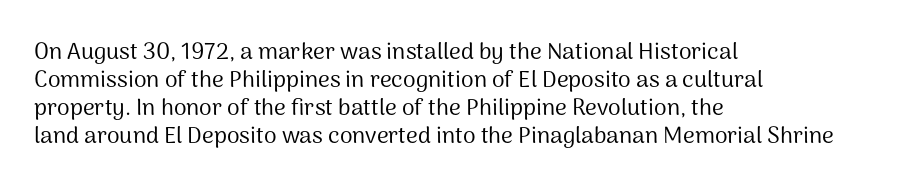
Every stem runs plumb, perpendicular to the baseline. Layout note: lines flush left. Decoration check: the copy has no underline. Short note: letters normally spaced.
